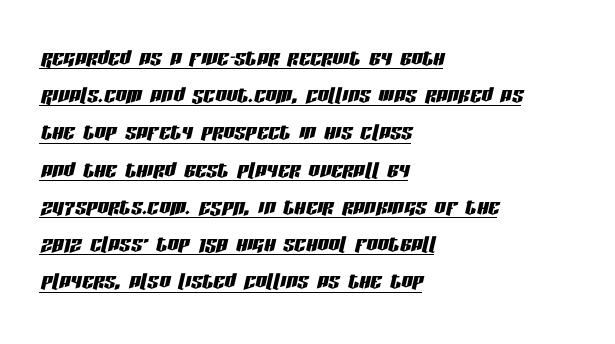
The image shows 28 px condensed type, italic (leaning right); set left-aligned, normal line spacing (1.33x), normal letter spacing, underlined; low stroke contrast and a large x-height.
